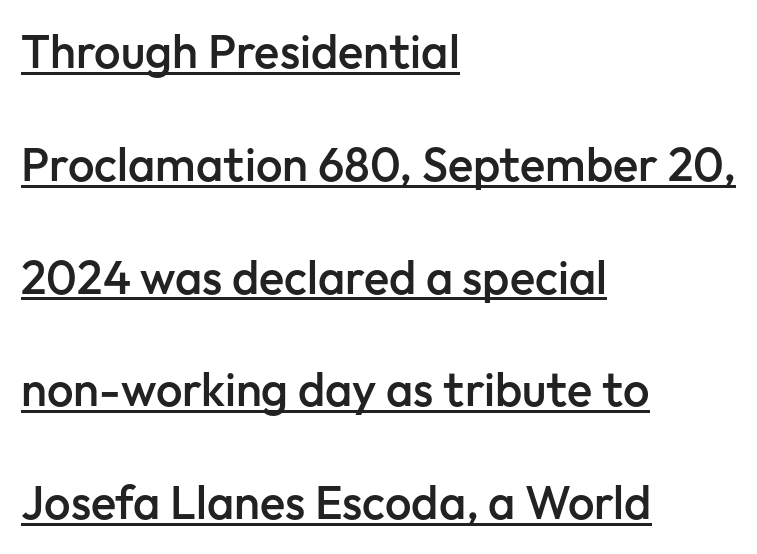
Upright lettering throughout. Heft: intermediate — a semibold. The rendering anchors every line to the left-hand side. This sample trades compactness for vertical openness between lines. The face used here is a sans, in the tradition of grotesques and geometrics. Is this a fixed-width face? No — the glyphs have proportional, varying widths.
